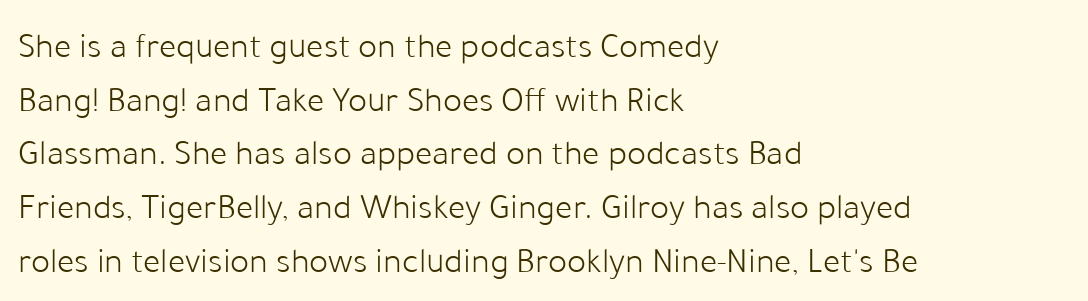
Q: Is the text bold? A: No.
Q: Is the text italic (slanted)? A: No, it is upright.
Q: Is the typeface a serif or a sans-serif typeface? A: Sans-serif.
Q: Is the text underlined? A: No.
Q: How is the paragraph aligned? A: Left-aligned.
Q: Is the spacing between letters normal or unusually wide? A: Normal.
Q: Is the spacing between lines tight, normal or loose? A: Normal.
Q: Width (condensed, normal, or wide)? A: Normal.
Q: Stroke contrast? A: Low.
Q: x-height? A: Medium.
Q: Monospaced? A: No.
